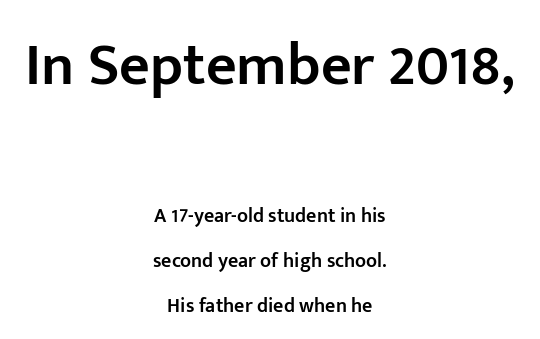
Notice the wide empty band between every row — that's loose leading. Type size steps down from the first block to the second. Tracking here is standard; glyphs follow each other at the usual distance. These words are printed semibold, heavier than regular yet not bold.
